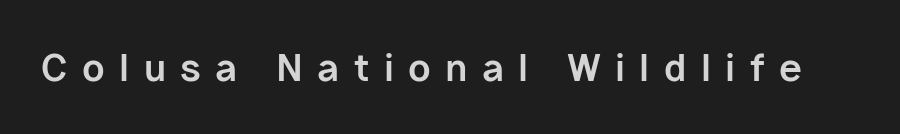
The image shows 37 px bold sans-serif type, upright; set unusually wide letter spacing (+0.39 em), not underlined; low stroke contrast and a medium x-height.
